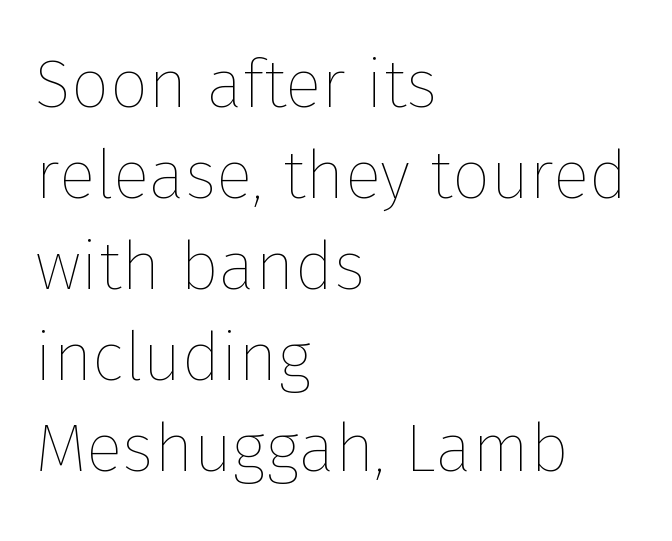
Q: Is the text bold? A: No.
Q: Is the text italic (slanted)? A: No, it is upright.
Q: Is the text underlined? A: No.
Q: How is the paragraph aligned? A: Left-aligned.
Q: Is the spacing between letters normal or unusually wide? A: Normal.
Q: Is the spacing between lines tight, normal or loose? A: Normal.
Q: Width (condensed, normal, or wide)? A: Normal.
Q: Stroke contrast? A: Low.
Q: x-height? A: Medium.
Q: Monospaced? A: No.
